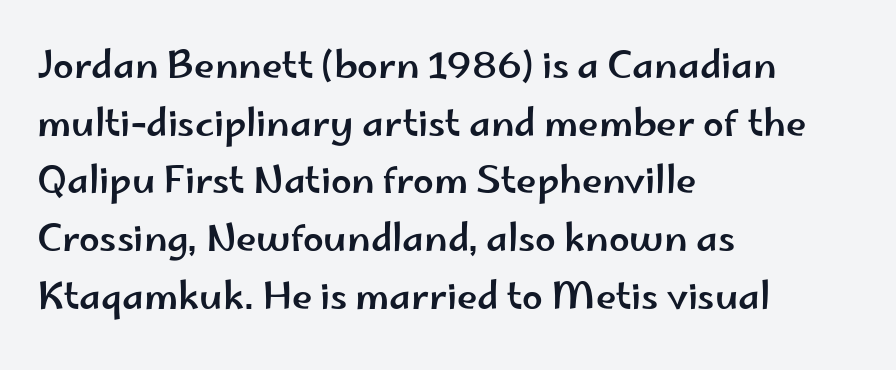
Q: Is the text italic (slanted)? A: No, it is upright.
Q: Is the typeface a serif or a sans-serif typeface? A: Sans-serif.
Q: Is the text underlined? A: No.
Q: How is the paragraph aligned? A: Left-aligned.
Q: Is the spacing between letters normal or unusually wide? A: Normal.
Q: Is the spacing between lines tight, normal or loose? A: Normal.
Q: Width (condensed, normal, or wide)? A: Wide.
Q: Stroke contrast? A: Low.
Q: x-height? A: Small.
Q: Monospaced? A: No.
